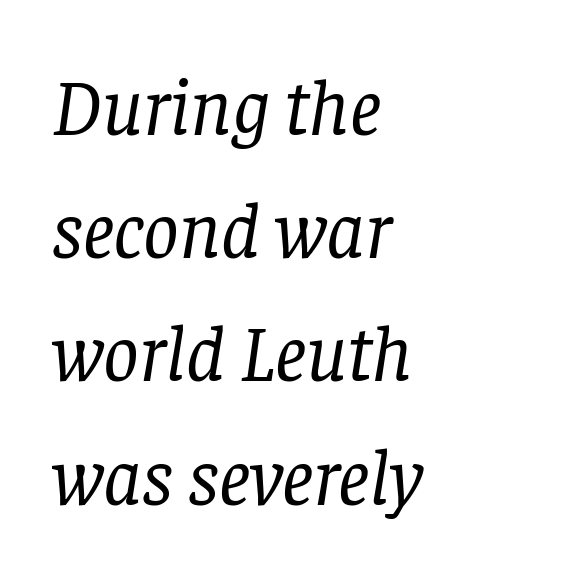
The text block is weighted toward the left margin, trailing off unevenly rightward. Words appear dense and cohesive because spacing is normal. No letter is thick-stroked: the sample isn't bold. Summary of vertical rhythm: regular, with standard interline spacing. Here the designer chose a conventional face with non-uniform glyph widths.
